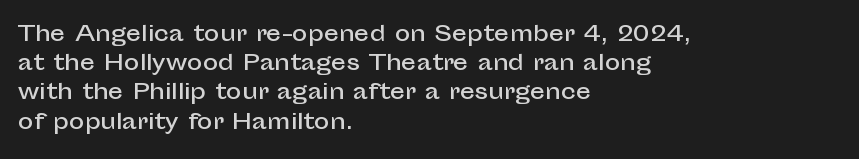
{"italic": "no", "underline": "no", "align": "left", "line_spacing": "normal", "line_spacing_ratio": 1.39, "letter_spacing": "normal", "letter_spacing_em": 0.0, "glyph_px": 21}
